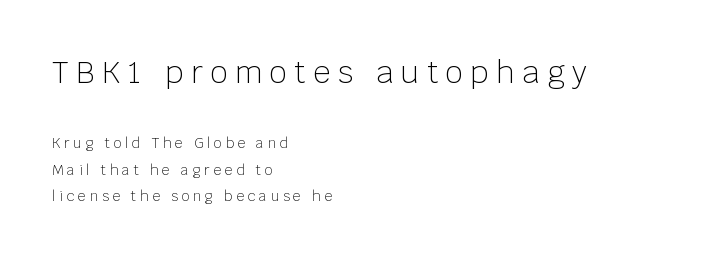
The face used here is a sans, in the tradition of grotesques and geometrics. Heaviness? Minimal to ordinary, like unemphasized prose. The face used here is proportionally spaced, like ordinary book or web type. Honestly, the letter spacing is so wide it's the main thing you notice. The line-height multiplier appears high, well above default. This is roman type, the default non-slanted kind.
